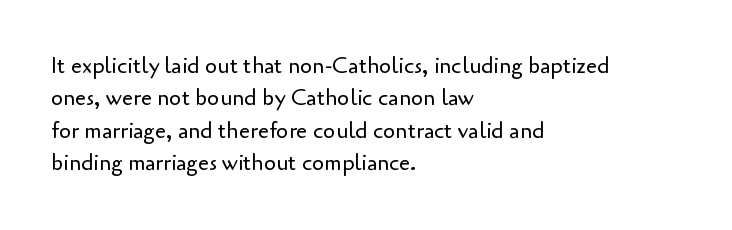
{"italic": "no", "bold": "no", "underline": "no", "align": "left", "line_spacing": "normal", "line_spacing_ratio": 1.47, "letter_spacing": "normal", "letter_spacing_em": 0.0, "glyph_px": 22}
